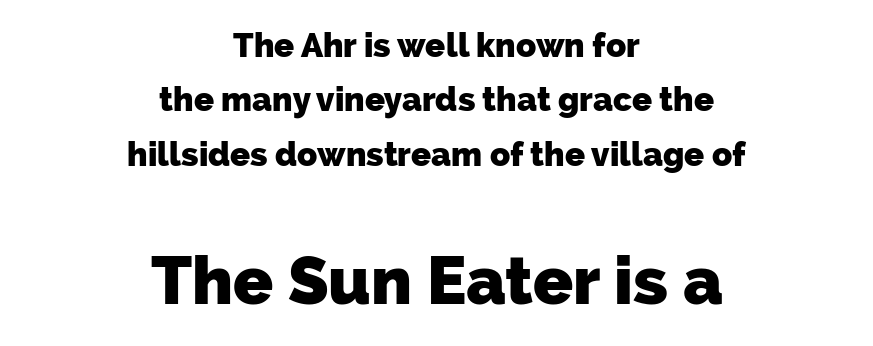
The image shows 66 px heavy sans-serif type; set centered, normal line spacing (1.65x), normal letter spacing, not underlined; the second (bottom) block is 2.0x larger; low stroke contrast and a medium x-height.
